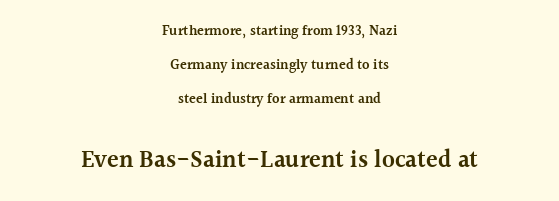
The second block has been scaled up relative to the first. A roman cut, with each character standing at attention. The designer dialed line spacing up above the default. The characters look somewhat weighty, a semibold short of true bold. The area under the type is left untouched. Characters follow at the spacing the type designer built in.
